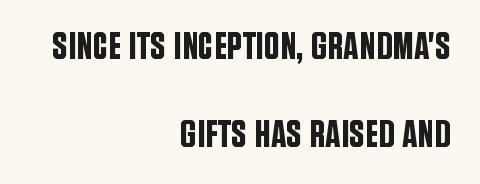
{"serif": "no", "italic": "no", "width": "condensed", "stroke_contrast": "low", "x_height": "large", "monospaced": "no", "underline": "no", "align": "right", "line_spacing": "loose", "line_spacing_ratio": 2.25, "letter_spacing": "normal", "letter_spacing_em": 0.0, "glyph_px": 39}
